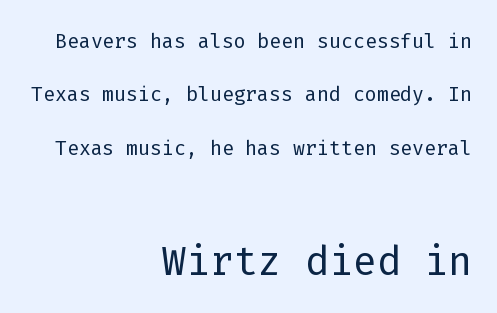
Check where the strokes stop: nothing finishes them off — pure sans. This sample has the even, mechanical cadence of fixed-width lettering. The zone under the glyphs is completely vacant. Short and long lines alike share a common ending point at right. The passage shown begins with its smaller block and ends with its larger one. Is this a heavy cut? Hardly; it is regular or lighter.
